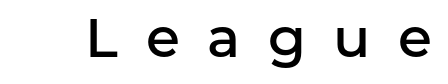
Is this a sans? Yes — the strokes have no serifs. Notice how the stems are strictly vertical — no italics here. The passage shown is semibold, sitting just below true bold. Substantial extra tracking has been applied to these lines. The rendering uses natural spacing where letterforms have individual widths.
